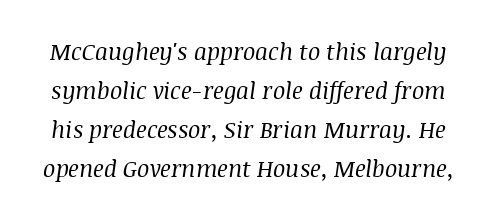
The image shows 23 px text type, italic (leaning right); set normal line spacing (1.7x), normal letter spacing, not underlined.
